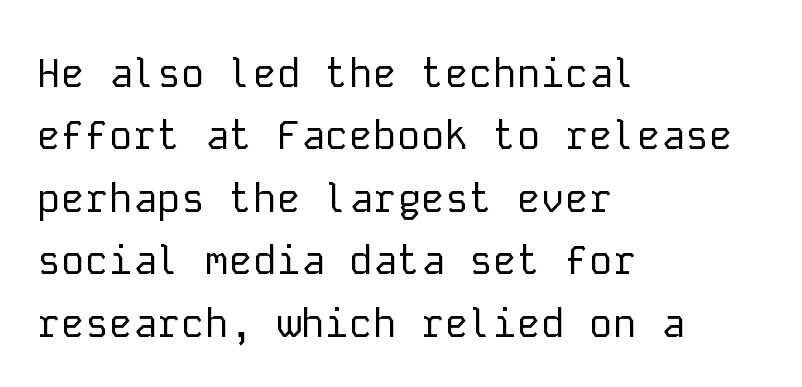
The block of text has a typical density, with ordinary space between rows. The face used here is monospaced, like something from a code editor. Casual observation: everything's shoved over to the left. The tracking reads as untouched default to a designer's eye.
